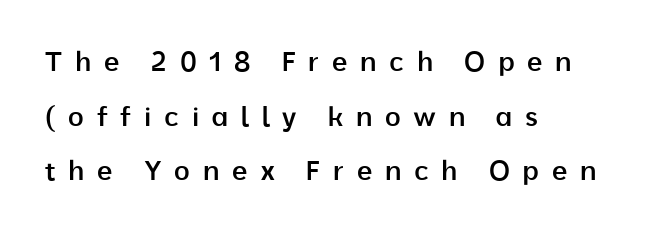
Glance below the letters and you will spot only blank space. No italicization has been applied; the sample stays upright. Honestly, the letter spacing is so wide it's the main thing you notice. The paragraph shown leans on its left margin.
